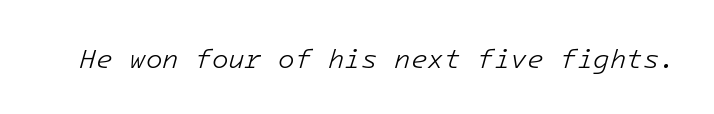
Characters are canted at an angle relative to the baseline's perpendicular. The specimen omits any rule beneath the text block's lines. The face looks like a standard text weight, possibly lighter. How are the letters spaced? Ordinarily, with no added tracking.
